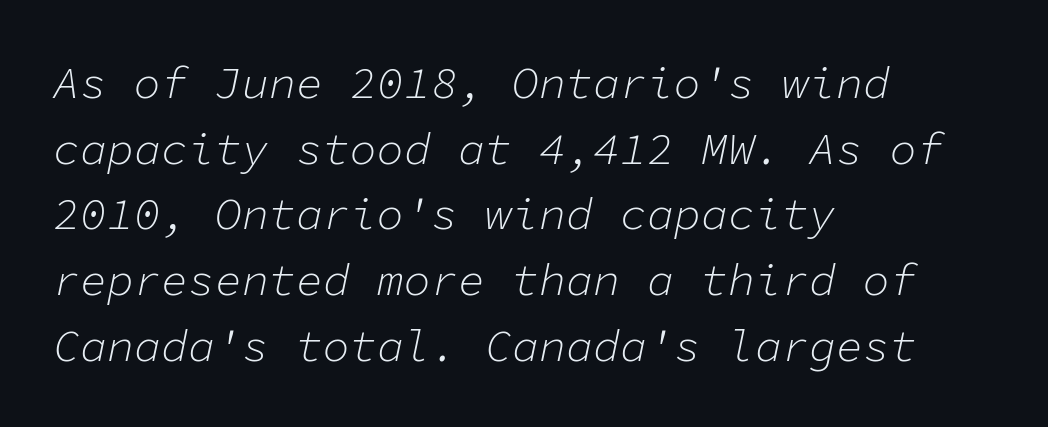
{"italic": "yes", "lean": "right", "slant_degrees": 11, "bold": "no", "weight": "light", "width": "normal", "stroke_contrast": "low", "x_height": "medium", "monospaced": "yes", "underline": "no", "align": "left", "line_spacing": "normal", "line_spacing_ratio": 1.46, "letter_spacing": "normal", "letter_spacing_em": 0.0, "glyph_px": 45}
